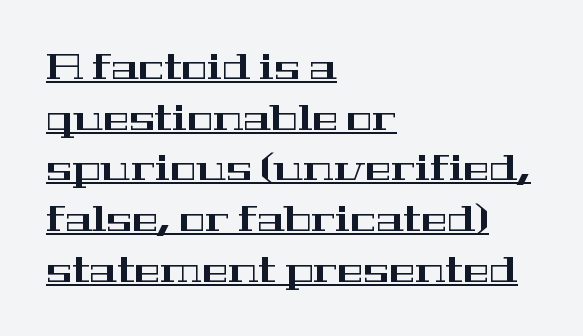
Looks like regular typesetting: each glyph gets only the width it needs. The setting favours the left margin, as ordinary paragraphs usually do. Every word sits above its own underline. Students, note that the glyphs here touch the page at normal intervals.
